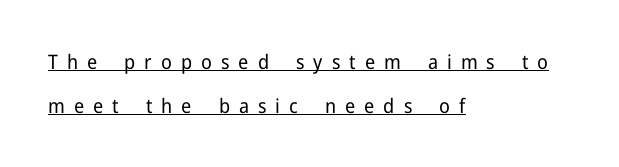
The image shows 20 px text type, upright; set left-aligned, loose line spacing (2.2x), unusually wide letter spacing (+0.45 em), underlined.
